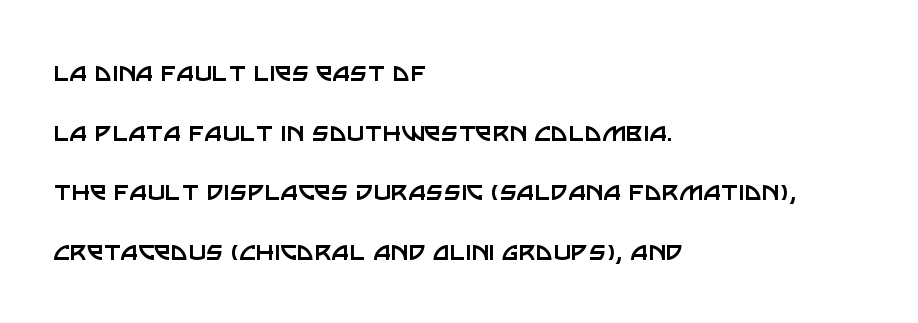
Q: Is the text bold? A: No.
Q: Is the text italic (slanted)? A: No, it is upright.
Q: Is the typeface a serif or a sans-serif typeface? A: Sans-serif.
Q: Is the text underlined? A: No.
Q: How is the paragraph aligned? A: Left-aligned.
Q: Is the spacing between letters normal or unusually wide? A: Normal.
Q: Is the spacing between lines tight, normal or loose? A: Loose.
Q: Width (condensed, normal, or wide)? A: Normal.
Q: Stroke contrast? A: Low.
Q: x-height? A: Large.
Q: Monospaced? A: No.
